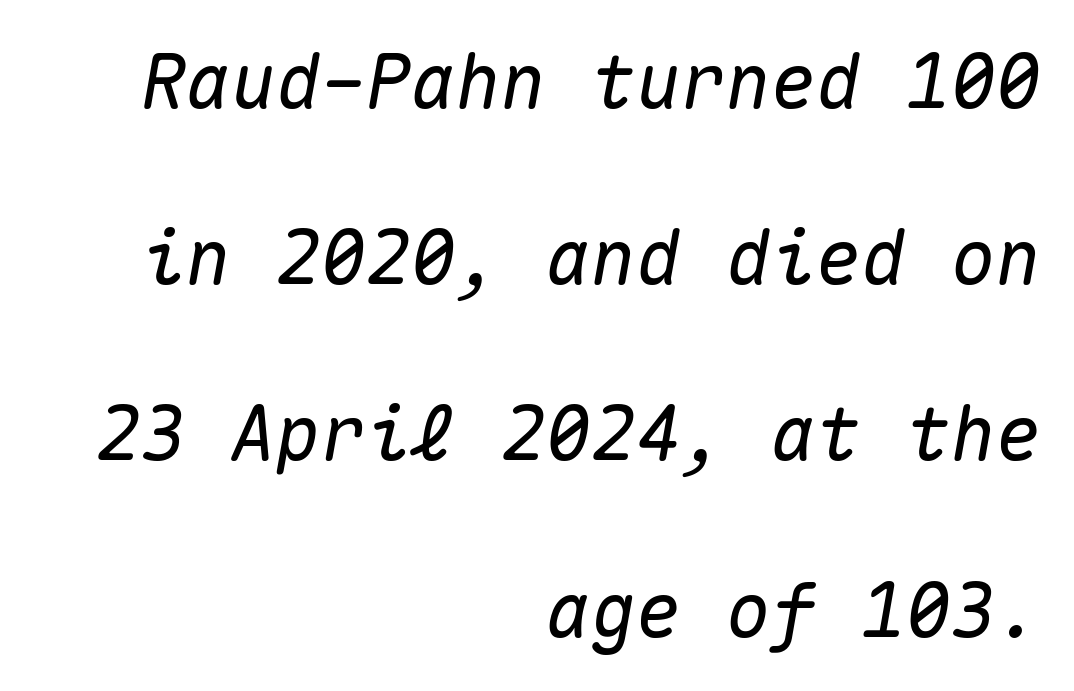
{"italic": "yes", "lean": "right", "slant_degrees": 10, "width": "normal", "stroke_contrast": "medium", "x_height": "medium", "monospaced": "yes", "underline": "no", "align": "right", "line_spacing": "loose", "line_spacing_ratio": 2.35, "letter_spacing": "normal", "letter_spacing_em": 0.0, "glyph_px": 75}
